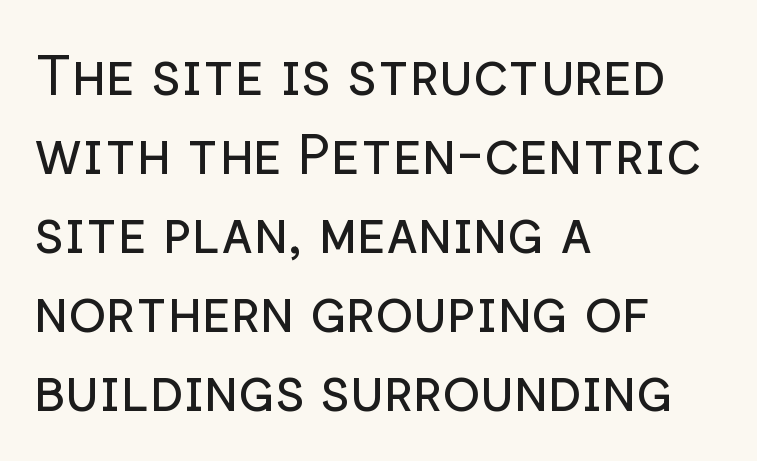
The face used here is a sans, in the tradition of grotesques and geometrics. Each stroke keeps to a modest, everyday thickness or less. No italicization has been applied; the sample stays upright. The leading is moderate, giving the passage an even texture. Beneath every word, the page is bare.
